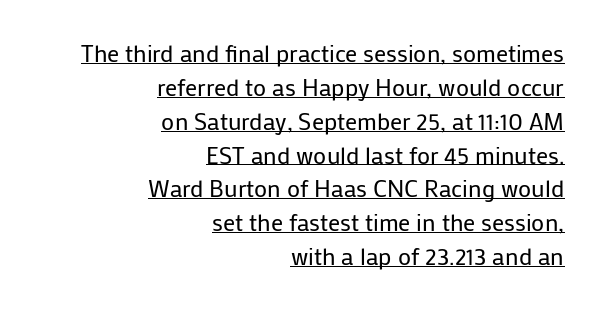
{"italic": "no", "bold": "no", "underline": "yes", "align": "right", "line_spacing": "normal", "line_spacing_ratio": 1.41, "letter_spacing": "normal", "letter_spacing_em": 0.0, "glyph_px": 24}
